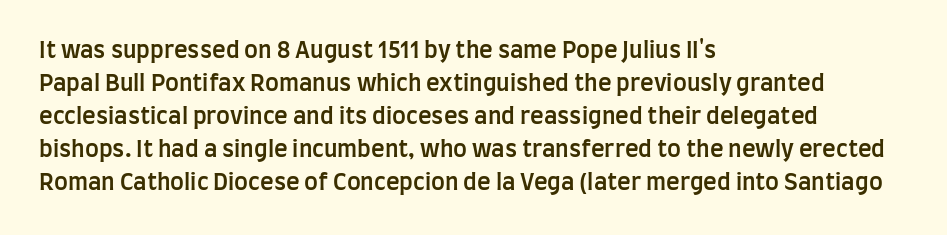
Q: Is the text bold? A: Semi-bold.
Q: Is the text italic (slanted)? A: No, it is upright.
Q: Is the text underlined? A: No.
Q: How is the paragraph aligned? A: Left-aligned.
Q: Is the spacing between letters normal or unusually wide? A: Normal.
Q: Is the spacing between lines tight, normal or loose? A: Normal.
